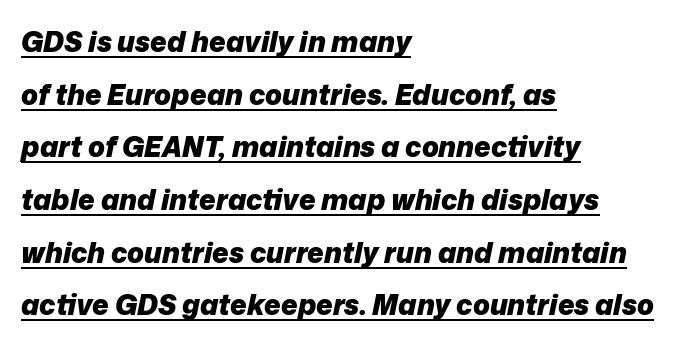
{"italic": "yes", "lean": "right", "slant_degrees": 12, "bold": "yes", "weight": "heavy", "width": "normal", "stroke_contrast": "low", "x_height": "medium", "monospaced": "no", "underline": "yes", "align": "left", "line_spacing_ratio": 1.88, "letter_spacing": "normal", "letter_spacing_em": 0.0, "glyph_px": 28}
